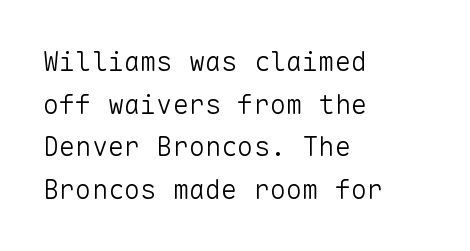
{"italic": "no", "bold": "no", "underline": "no", "align": "left", "line_spacing": "normal", "line_spacing_ratio": 1.58, "letter_spacing": "normal", "letter_spacing_em": 0.0, "glyph_px": 27}
